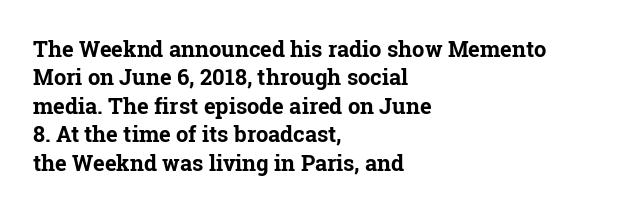
{"italic": "no", "bold": "yes", "underline": "no", "align": "left", "line_spacing": "normal", "line_spacing_ratio": 1.29, "letter_spacing": "normal", "letter_spacing_em": 0.0, "glyph_px": 22}
